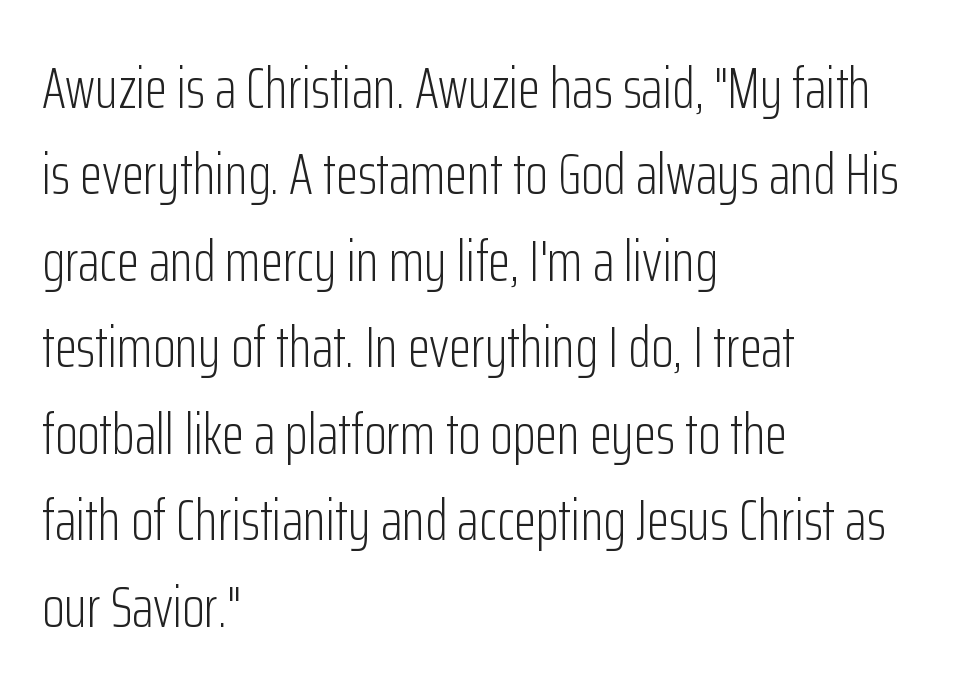
Q: Is the text bold? A: No.
Q: Is the text italic (slanted)? A: No, it is upright.
Q: Is the typeface a serif or a sans-serif typeface? A: Sans-serif.
Q: Is the text underlined? A: No.
Q: How is the paragraph aligned? A: Left-aligned.
Q: Is the spacing between letters normal or unusually wide? A: Normal.
Q: Is the spacing between lines tight, normal or loose? A: Normal.
Q: Width (condensed, normal, or wide)? A: Condensed.
Q: Stroke contrast? A: Low.
Q: x-height? A: Medium.
Q: Monospaced? A: No.
